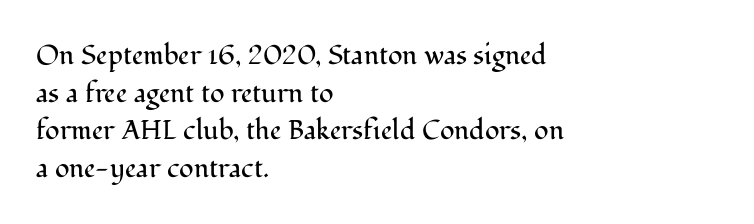
The image shows 27 px text type, upright; set left-aligned, normal line spacing (1.39x), normal letter spacing, not underlined.
